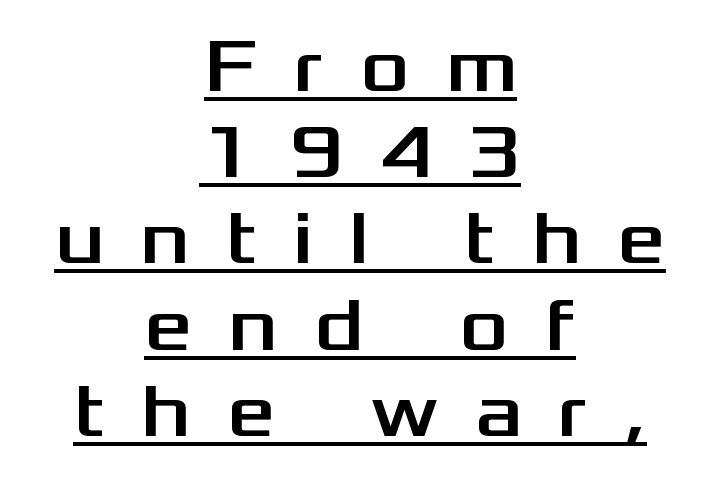
The image shows 75 px wide sans-serif type, upright; set centered, tight line spacing (1.15x), unusually wide letter spacing (+0.48 em), underlined; medium stroke contrast and a medium x-height.
